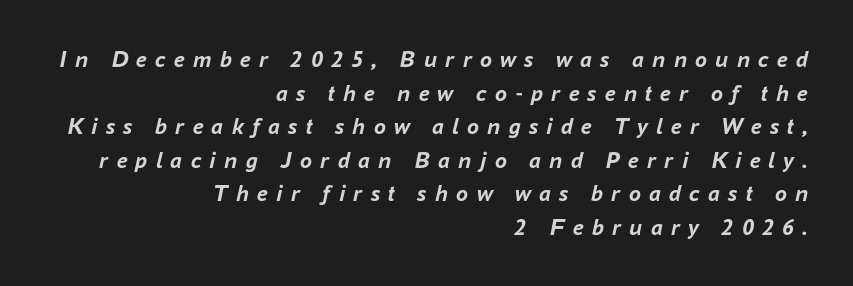
Q: Is the text bold? A: Yes.
Q: Is the text italic (slanted)? A: Yes, it leans right by about 16 degrees.
Q: Is the text underlined? A: No.
Q: How is the paragraph aligned? A: Right-aligned.
Q: Is the spacing between letters normal or unusually wide? A: Unusually wide.
Q: Is the spacing between lines tight, normal or loose? A: Normal.
